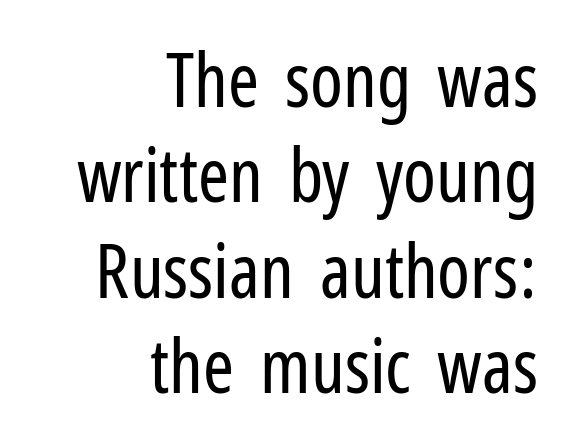
Q: Is the text bold? A: No.
Q: Is the text italic (slanted)? A: No, it is upright.
Q: Is the typeface a serif or a sans-serif typeface? A: Sans-serif.
Q: Is the text underlined? A: No.
Q: How is the paragraph aligned? A: Right-aligned.
Q: Is the spacing between letters normal or unusually wide? A: Normal.
Q: Is the spacing between lines tight, normal or loose? A: Normal.
Q: Width (condensed, normal, or wide)? A: Condensed.
Q: Stroke contrast? A: Low.
Q: x-height? A: Medium.
Q: Monospaced? A: No.
